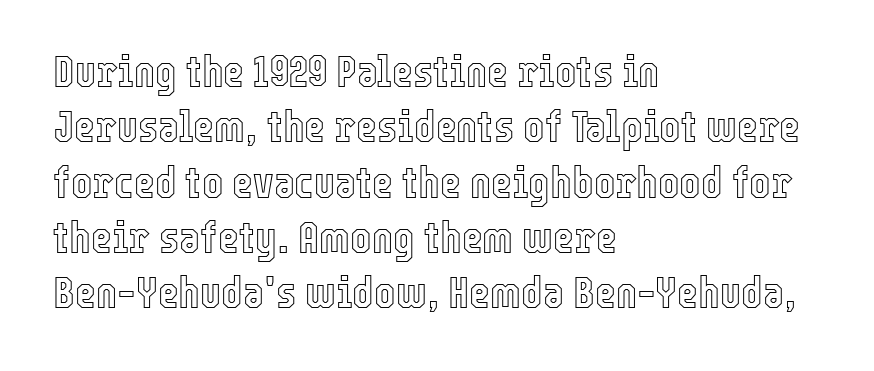
Q: Is the text italic (slanted)? A: No, it is upright.
Q: Is the text underlined? A: No.
Q: How is the paragraph aligned? A: Left-aligned.
Q: Is the spacing between letters normal or unusually wide? A: Normal.
Q: Width (condensed, normal, or wide)? A: Condensed.
Q: x-height? A: Medium.
Q: Monospaced? A: No.
